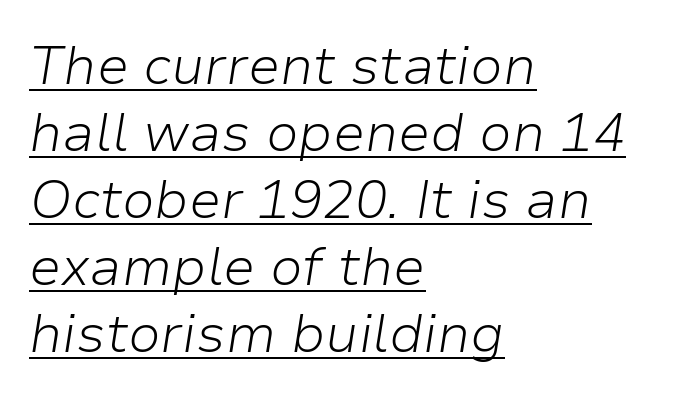
Q: Is the text bold? A: No.
Q: Is the text italic (slanted)? A: Yes, it leans right by about 9 degrees.
Q: Is the text underlined? A: Yes.
Q: How is the paragraph aligned? A: Left-aligned.
Q: Is the spacing between letters normal or unusually wide? A: Normal.
Q: Width (condensed, normal, or wide)? A: Normal.
Q: Stroke contrast? A: Low.
Q: x-height? A: Medium.
Q: Monospaced? A: No.
